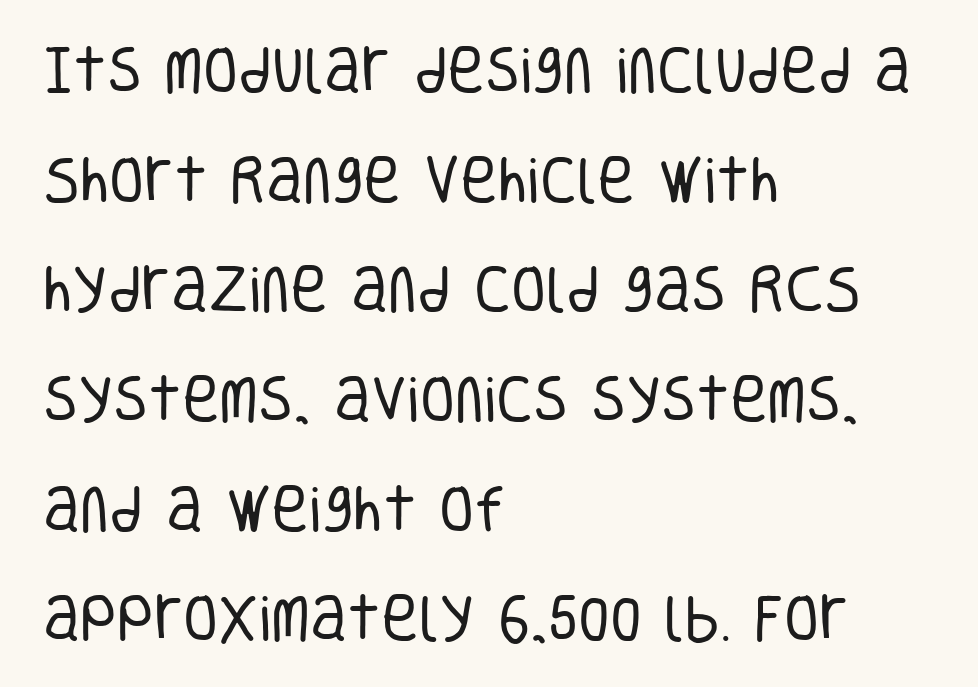
Q: Is the text bold? A: No.
Q: Is the text italic (slanted)? A: No, it is upright.
Q: Is the typeface a serif or a sans-serif typeface? A: Sans-serif.
Q: Is the text underlined? A: No.
Q: How is the paragraph aligned? A: Left-aligned.
Q: Is the spacing between letters normal or unusually wide? A: Normal.
Q: Is the spacing between lines tight, normal or loose? A: Loose.
Q: Width (condensed, normal, or wide)? A: Condensed.
Q: Stroke contrast? A: Low.
Q: x-height? A: Large.
Q: Monospaced? A: No.
